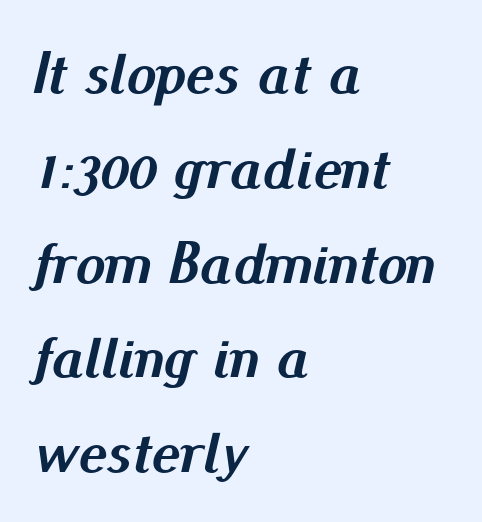
The image shows 60 px semibold type, italic (leaning right); set left-aligned, normal line spacing (1.58x), normal letter spacing, not underlined; medium stroke contrast and a small x-height.
